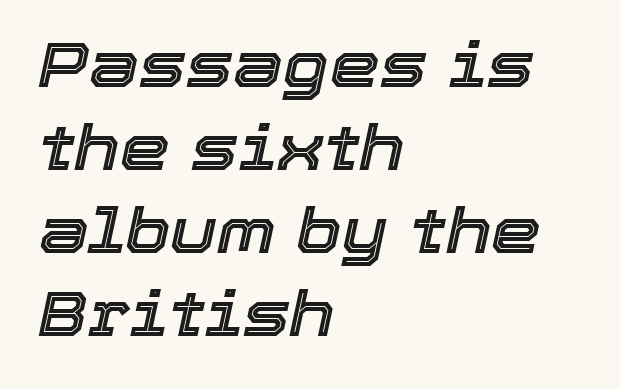
Q: Is the text italic (slanted)? A: Yes, it leans right by about 12 degrees.
Q: Is the text underlined? A: No.
Q: How is the paragraph aligned? A: Left-aligned.
Q: Is the spacing between letters normal or unusually wide? A: Normal.
Q: Is the spacing between lines tight, normal or loose? A: Normal.
Q: Width (condensed, normal, or wide)? A: Normal.
Q: x-height? A: Medium.
Q: Monospaced? A: No.
